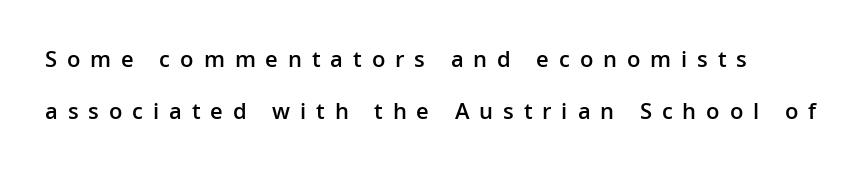
The image shows 22 px text type, upright; set loose line spacing (2.36x), unusually wide letter spacing (+0.45 em), not underlined.
